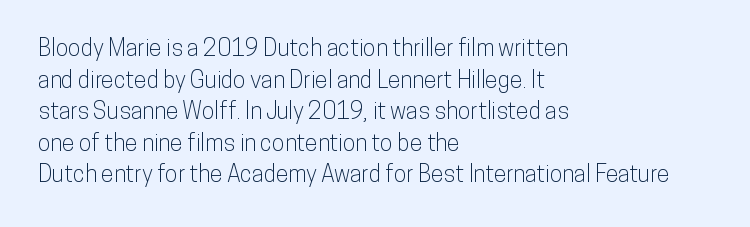
Q: Is the text italic (slanted)? A: No, it is upright.
Q: Is the text underlined? A: No.
Q: How is the paragraph aligned? A: Left-aligned.
Q: Is the spacing between letters normal or unusually wide? A: Normal.
Q: Is the spacing between lines tight, normal or loose? A: Normal.
